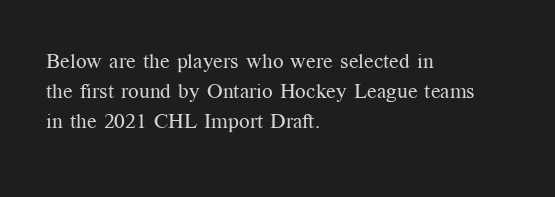
Q: Is the text bold? A: No.
Q: Is the text italic (slanted)? A: No, it is upright.
Q: Is the text underlined? A: No.
Q: How is the paragraph aligned? A: Left-aligned.
Q: Is the spacing between letters normal or unusually wide? A: Normal.
Q: Is the spacing between lines tight, normal or loose? A: Normal.
